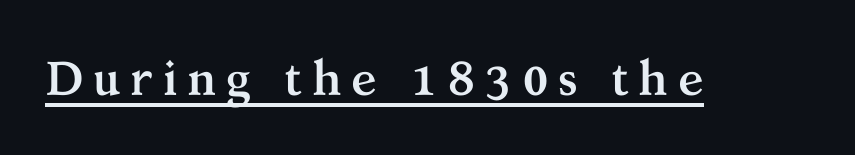
This rendering employs a face with finishing strokes, i.e., a serif. Note the varied advance widths — an 'i' is clearly narrower than an 'm'. Underline: present. Every character sits straight up, as roman type does.
